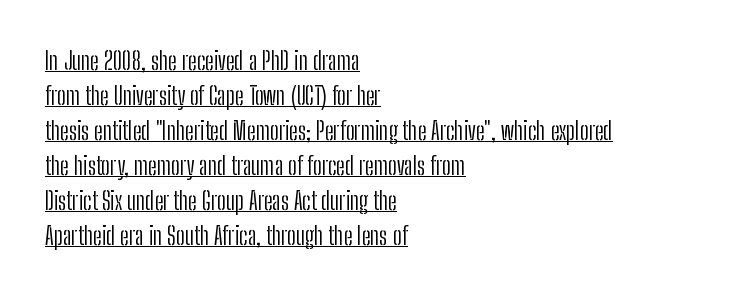
{"italic": "no", "bold": "no", "underline": "yes", "align": "left", "line_spacing": "normal", "line_spacing_ratio": 1.4, "letter_spacing": "normal", "letter_spacing_em": 0.0, "glyph_px": 25}
